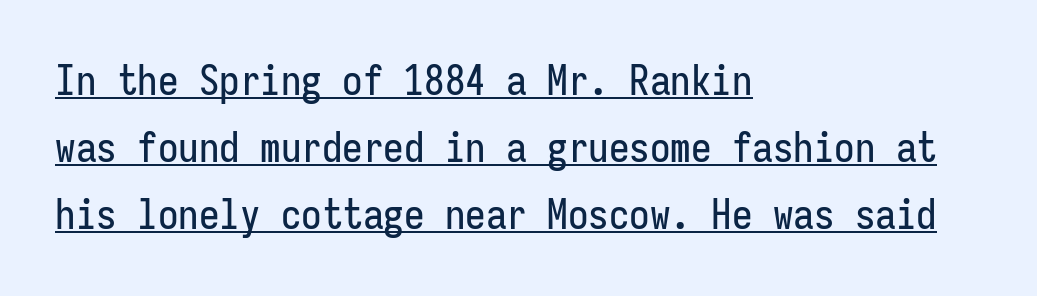
Q: Is the text italic (slanted)? A: No, it is upright.
Q: Is the typeface a serif or a sans-serif typeface? A: Sans-serif.
Q: Is the text underlined? A: Yes.
Q: How is the paragraph aligned? A: Left-aligned.
Q: Is the spacing between letters normal or unusually wide? A: Normal.
Q: Is the spacing between lines tight, normal or loose? A: Normal.
Q: Width (condensed, normal, or wide)? A: Condensed.
Q: Stroke contrast? A: Low.
Q: x-height? A: Medium.
Q: Monospaced? A: Yes.
